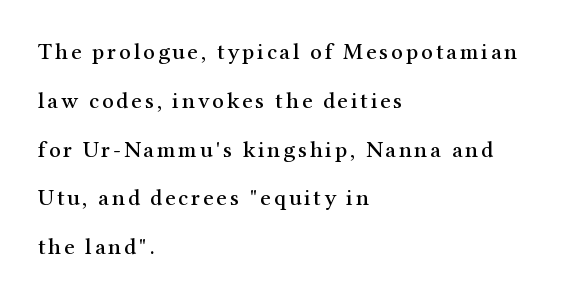
{"italic": "no", "underline": "no", "align": "left", "line_spacing": "loose", "line_spacing_ratio": 2.12, "glyph_px": 23}
